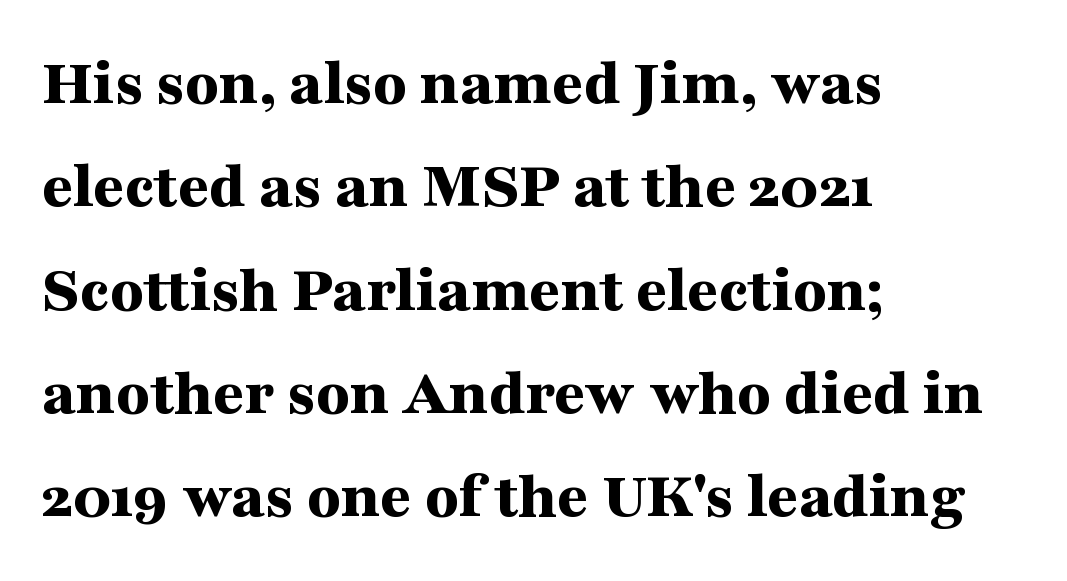
The image shows 68 px bold, wide serif type, upright; set left-aligned, normal line spacing (1.52x), normal letter spacing, not underlined; medium stroke contrast and a medium x-height.
